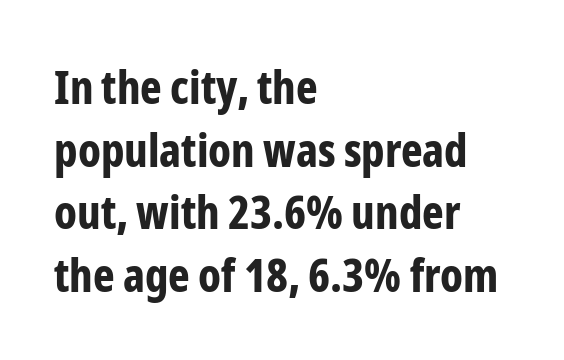
{"serif": "no", "italic": "no", "bold": "yes", "weight": "bold", "width": "condensed", "stroke_contrast": "low", "x_height": "medium", "monospaced": "no", "underline": "no", "align": "left", "line_spacing": "normal", "line_spacing_ratio": 1.36, "letter_spacing": "normal", "letter_spacing_em": 0.0, "glyph_px": 46}
